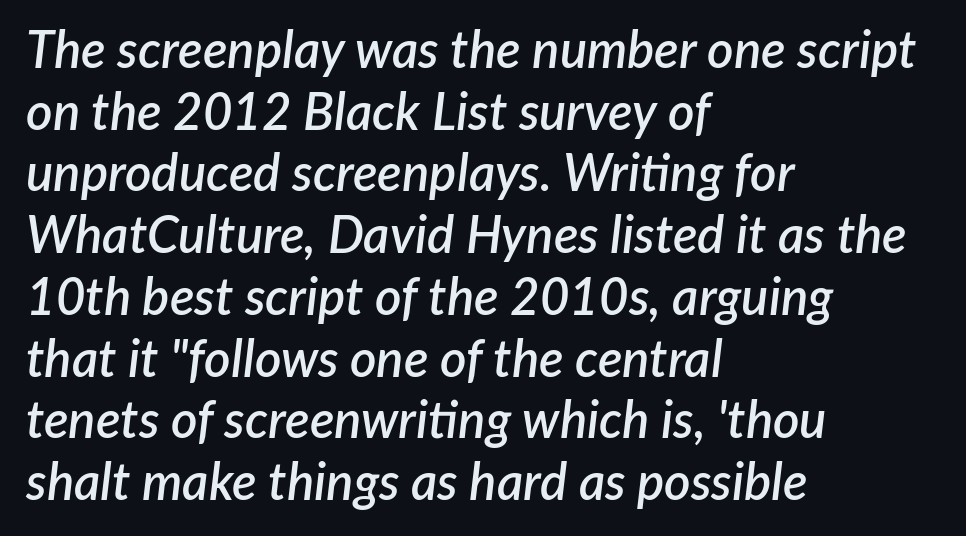
Which margin do the lines hug? The left one — the right edge is uneven. Descenders hang freely into open space. Character widths vary here, with narrow letters taking less room than wide ones. Typographic density is moderately raised because the face is semibold. Style check: oblique.
